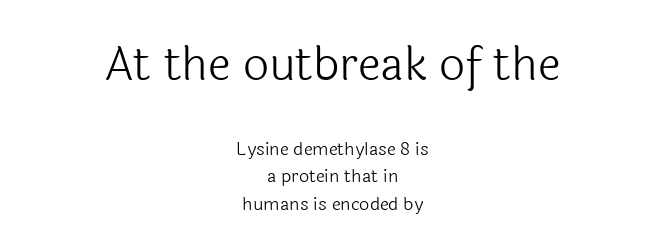
The image shows 46 px light sans-serif type, upright; set centered, normal line spacing (1.51x), normal letter spacing, not underlined; the first (top) block is 2.56x larger; a medium x-height.
